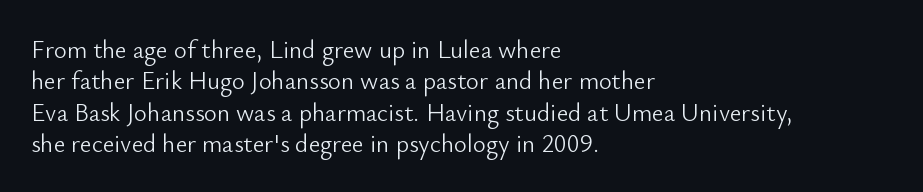
Q: Is the text bold? A: No.
Q: Is the text italic (slanted)? A: No, it is upright.
Q: Is the text underlined? A: No.
Q: How is the paragraph aligned? A: Left-aligned.
Q: Is the spacing between letters normal or unusually wide? A: Normal.
Q: Is the spacing between lines tight, normal or loose? A: Normal.
